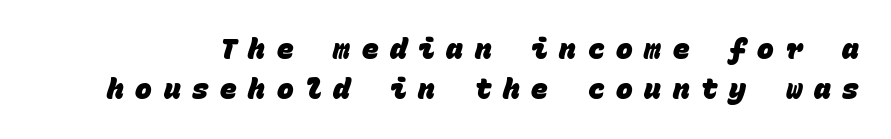
The line-height multiplier appears to be the usual default. Nothing sits at the stroke ends, so this counts as sans-serif. The letters are bold, with thick, heavy strokes. The passage shown is typed in a monospace face where columns stay perfectly aligned. The letterforms stand isolated, each surrounded by extra space. The baseline area is clear.
